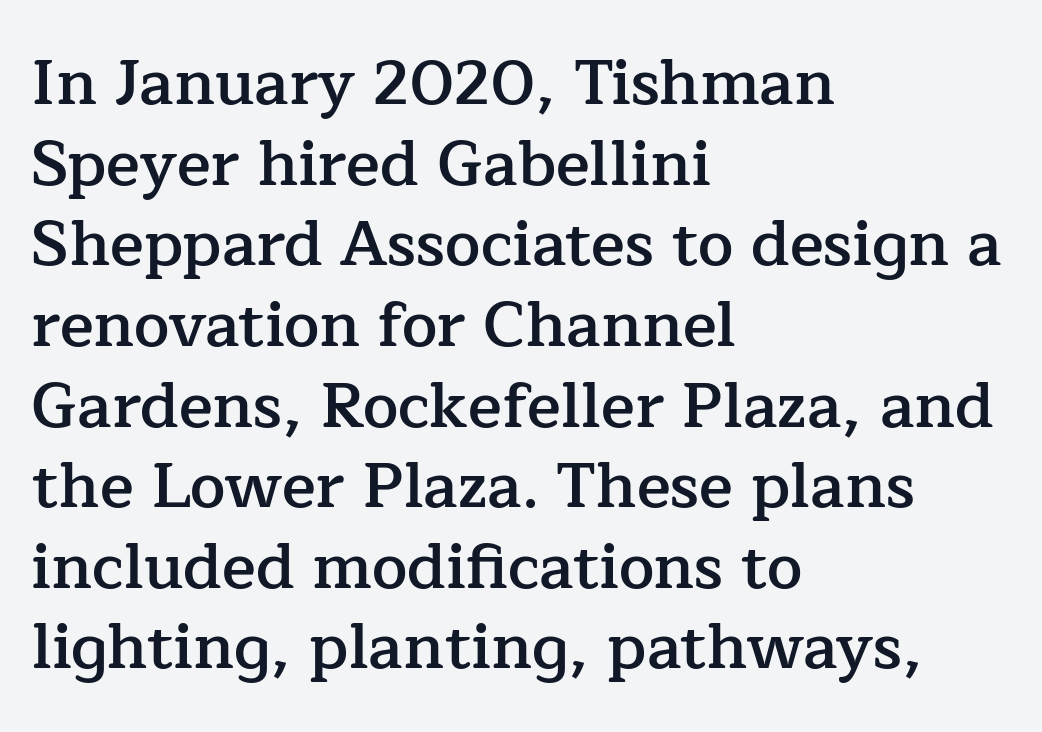
{"serif": "yes", "italic": "no", "bold": "semi", "weight": "semibold", "width": "normal", "stroke_contrast": "low", "x_height": "medium", "monospaced": "no", "underline": "no", "align": "left", "line_spacing": "normal", "line_spacing_ratio": 1.28, "letter_spacing": "normal", "letter_spacing_em": 0.0, "glyph_px": 63}
